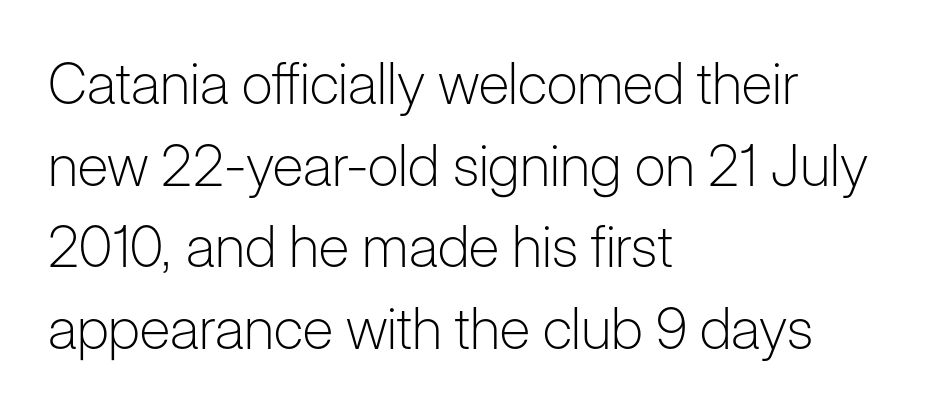
A typesetter would call this leading conventional body-copy spacing. Horizontally, the lines are justified to the leading edge only. The passage shown has conventional tracking throughout. Is this a fixed-width face? No — the glyphs have proportional, varying widths.
